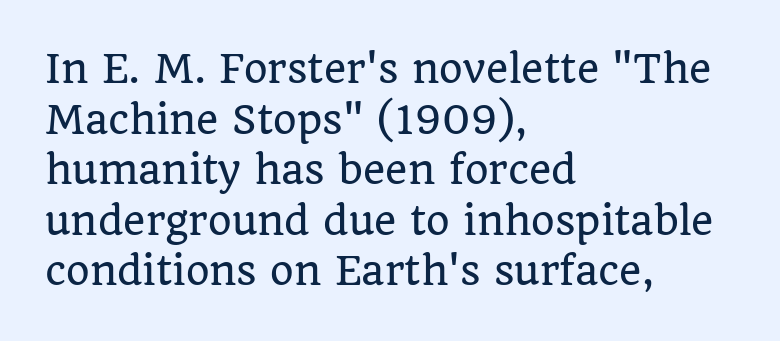
The image shows 38 px serif type, upright; set left-aligned, normal line spacing (1.33x), normal letter spacing, not underlined; low stroke contrast and a large x-height.
